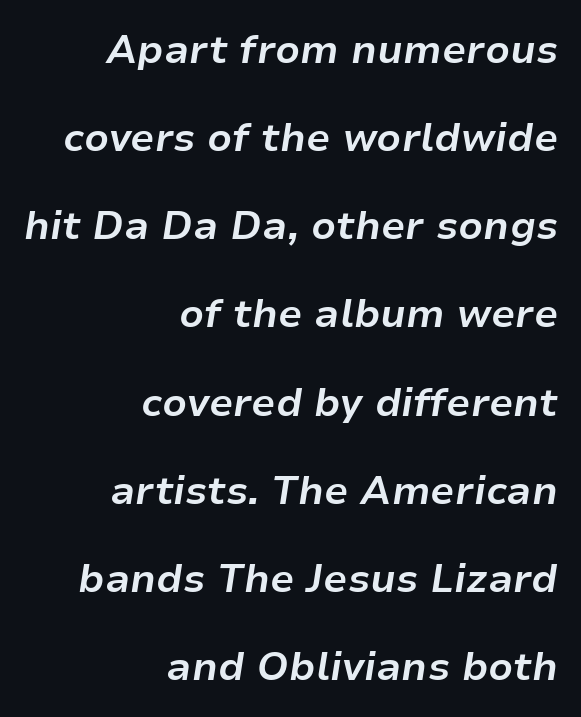
{"italic": "yes", "lean": "right", "slant_degrees": 9, "bold": "yes", "weight": "bold", "width": "normal", "stroke_contrast": "low", "x_height": "medium", "monospaced": "no", "underline": "no", "align": "right", "line_spacing": "loose", "line_spacing_ratio": 2.26, "letter_spacing": "normal", "letter_spacing_em": 0.0, "glyph_px": 39}
